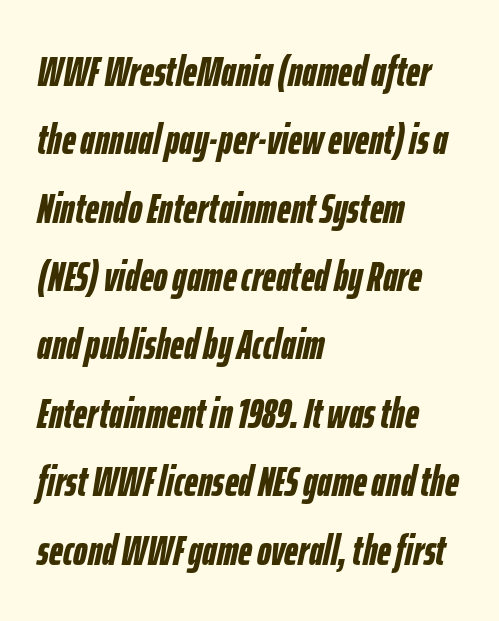
Q: Is the text bold? A: Yes.
Q: Is the text italic (slanted)? A: Yes, it leans right by about 12 degrees.
Q: Is the text underlined? A: No.
Q: How is the paragraph aligned? A: Left-aligned.
Q: Is the spacing between letters normal or unusually wide? A: Normal.
Q: Is the spacing between lines tight, normal or loose? A: Normal.
Q: Width (condensed, normal, or wide)? A: Condensed.
Q: Stroke contrast? A: Low.
Q: x-height? A: Medium.
Q: Monospaced? A: No.
